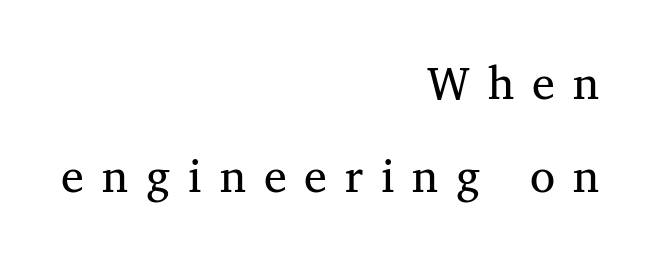
Q: Is the text italic (slanted)? A: No, it is upright.
Q: Is the typeface a serif or a sans-serif typeface? A: Serif.
Q: Is the text underlined? A: No.
Q: How is the paragraph aligned? A: Right-aligned.
Q: Is the spacing between letters normal or unusually wide? A: Unusually wide.
Q: Is the spacing between lines tight, normal or loose? A: Loose.
Q: Width (condensed, normal, or wide)? A: Normal.
Q: Stroke contrast? A: Medium.
Q: x-height? A: Medium.
Q: Monospaced? A: No.
